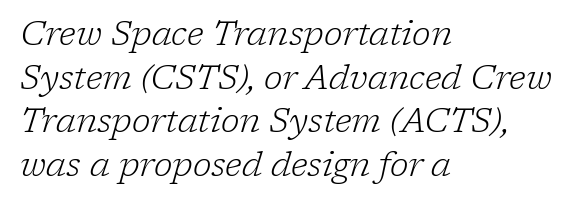
Q: Is the text bold? A: No.
Q: Is the text italic (slanted)? A: Yes, it leans right by about 17 degrees.
Q: Is the typeface a serif or a sans-serif typeface? A: Serif.
Q: Is the text underlined? A: No.
Q: How is the paragraph aligned? A: Left-aligned.
Q: Is the spacing between letters normal or unusually wide? A: Normal.
Q: Is the spacing between lines tight, normal or loose? A: Normal.
Q: Width (condensed, normal, or wide)? A: Normal.
Q: Stroke contrast? A: Low.
Q: x-height? A: Medium.
Q: Monospaced? A: No.
